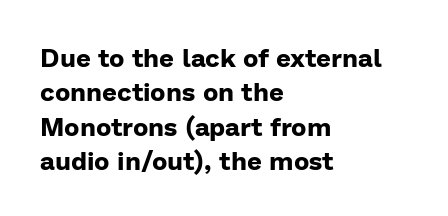
Q: Is the text bold? A: Yes.
Q: Is the text italic (slanted)? A: No, it is upright.
Q: Is the text underlined? A: No.
Q: How is the paragraph aligned? A: Left-aligned.
Q: Is the spacing between letters normal or unusually wide? A: Normal.
Q: Is the spacing between lines tight, normal or loose? A: Normal.
